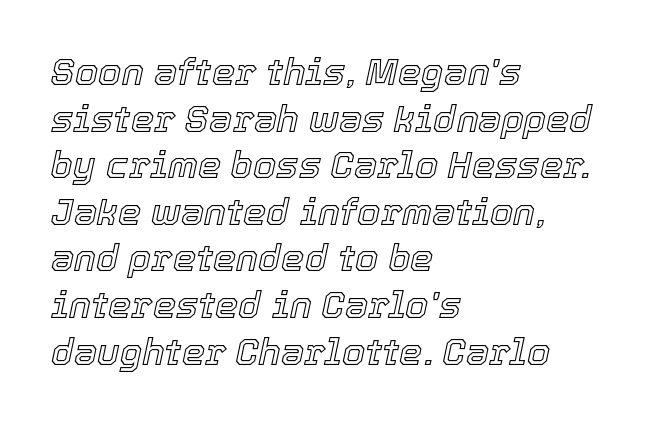
Q: Is the text italic (slanted)? A: Yes, it leans right by about 12 degrees.
Q: Is the text underlined? A: No.
Q: How is the paragraph aligned? A: Left-aligned.
Q: Is the spacing between letters normal or unusually wide? A: Normal.
Q: Is the spacing between lines tight, normal or loose? A: Normal.
Q: Width (condensed, normal, or wide)? A: Normal.
Q: x-height? A: Medium.
Q: Monospaced? A: No.
